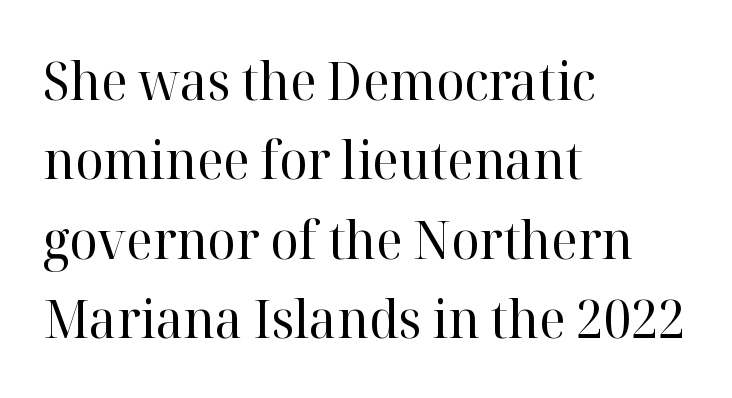
The weight would be labelled regular, book, light, or lighter still. Short and long lines alike share a common starting point at left. A typesetter would call this proportional, since set widths differ per character. Italic? Not at all — the glyphs are vertical. Whoever set this chose a conventional vertical rhythm. This rendering leaves character spacing at its baseline value.
